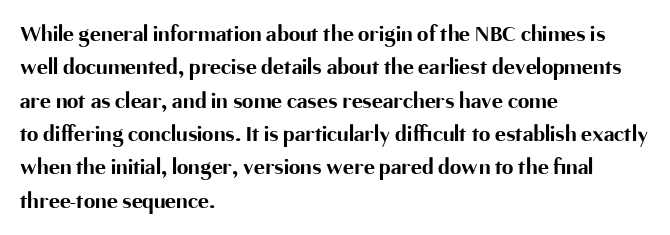
Q: Is the text bold? A: Yes.
Q: Is the text italic (slanted)? A: No, it is upright.
Q: Is the text underlined? A: No.
Q: How is the paragraph aligned? A: Left-aligned.
Q: Is the spacing between letters normal or unusually wide? A: Normal.
Q: Is the spacing between lines tight, normal or loose? A: Normal.
